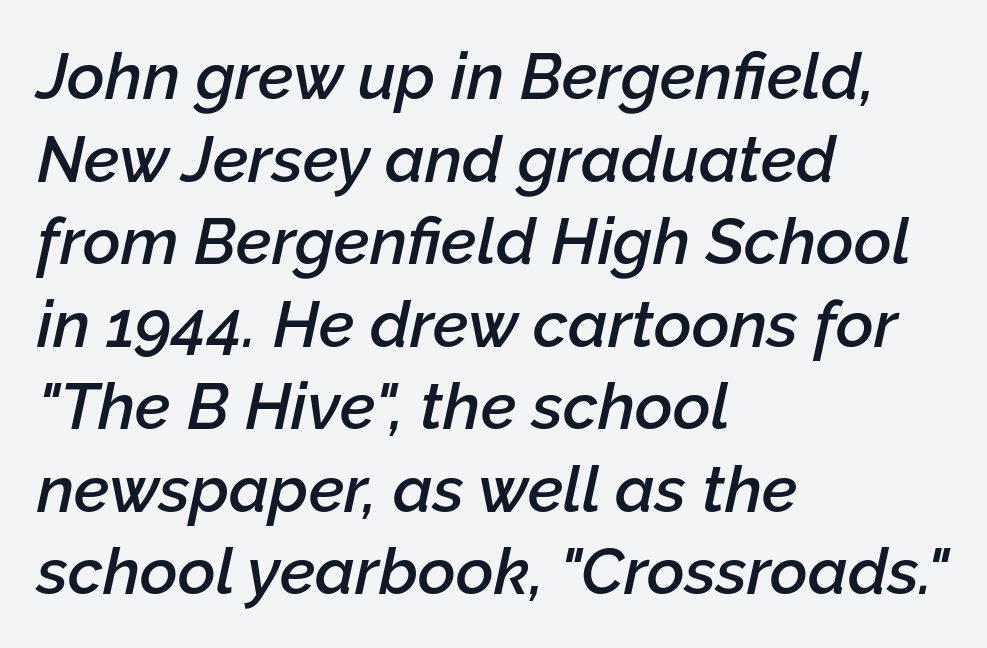
Is the type slanted? Yes — the strokes lean at a clear angle. Compared with typical body copy, the letter spacing here is the same. Plain, unruled lines of type. Each letter keeps its own natural width here, so spacing adapts to shape.
